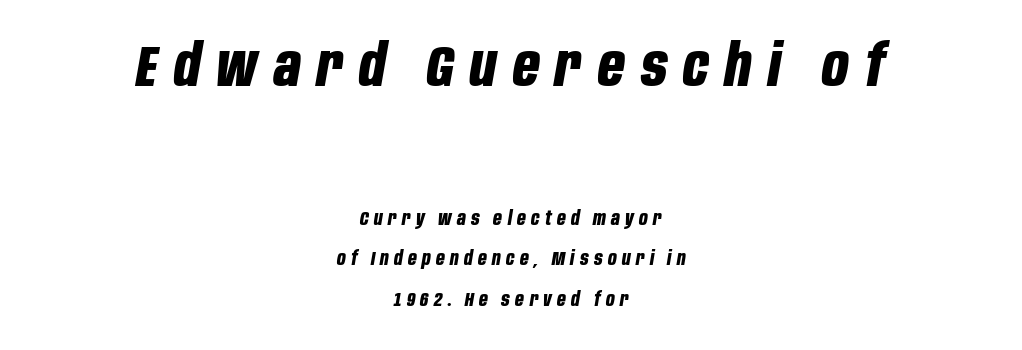
{"italic": "yes", "lean": "right", "slant_degrees": 10, "bold": "yes", "weight": "bold", "width": "condensed", "stroke_contrast": "low", "x_height": "large", "monospaced": "no", "underline": "no", "align": "center", "line_spacing": "loose", "line_spacing_ratio": 2.13, "letter_spacing": "wide", "letter_spacing_em": 0.28, "larger_block": "first", "size_ratio": 3.05, "glyph_px": 58}
